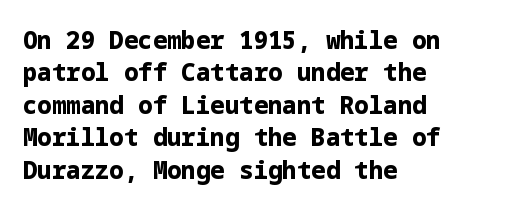
{"italic": "no", "bold": "yes", "underline": "no", "align": "left", "line_spacing": "normal", "line_spacing_ratio": 1.35, "letter_spacing": "normal", "letter_spacing_em": 0.0, "glyph_px": 24}
